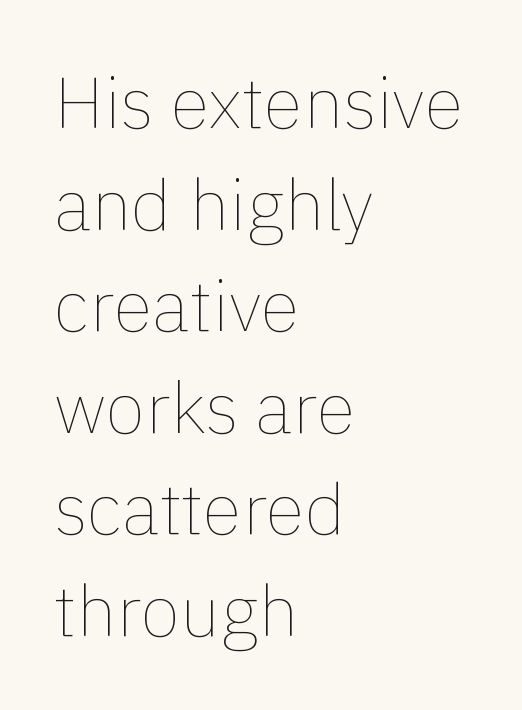
Weight: not bold — regular or lighter. Quick note: not italic, upright. The designer left line spacing at the default. A bare baseline throughout the passage. These lines are rendered in a variable-pitch font. This rendering uses left alignment, leaving the right contour irregular.
